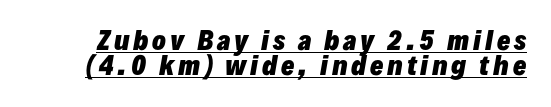
{"italic": "yes", "lean": "right", "slant_degrees": 10, "bold": "yes", "underline": "yes", "line_spacing": "tight", "line_spacing_ratio": 1.02, "glyph_px": 25}
